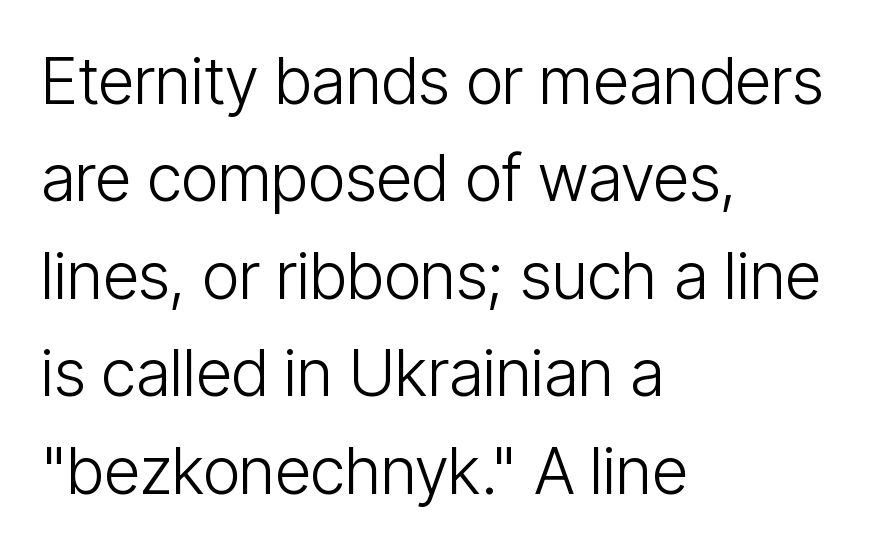
{"serif": "no", "italic": "no", "bold": "no", "weight": "light", "width": "condensed", "stroke_contrast": "low", "x_height": "medium", "monospaced": "no", "underline": "no", "align": "left", "line_spacing": "normal", "line_spacing_ratio": 1.5, "letter_spacing": "normal", "letter_spacing_em": 0.0, "glyph_px": 65}
